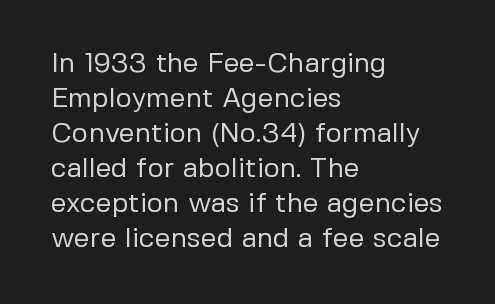
The image shows 28 px regular-weight sans-serif type, upright; set left-aligned, normal line spacing (1.25x), normal letter spacing, not underlined; low stroke contrast and a medium x-height.
